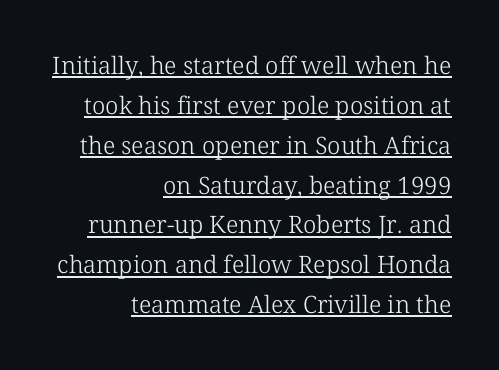
{"italic": "no", "bold": "no", "underline": "yes", "align": "right", "line_spacing": "normal", "line_spacing_ratio": 1.66, "letter_spacing": "normal", "letter_spacing_em": 0.0, "glyph_px": 24}
